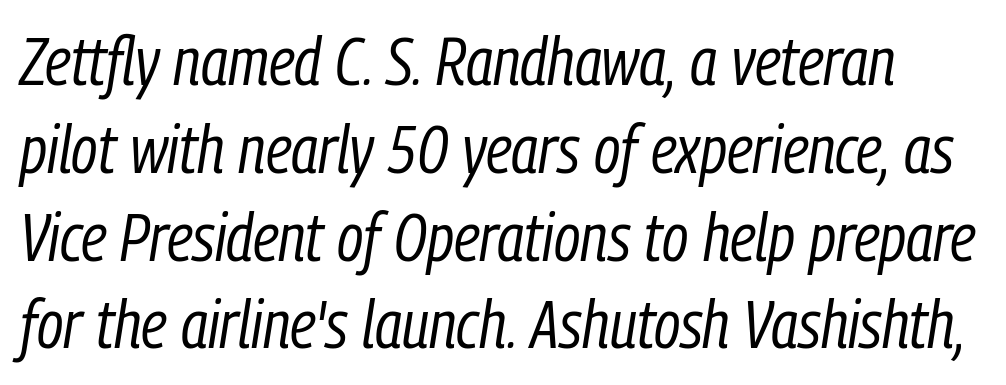
The image shows 67 px regular-weight, condensed type, italic (leaning right); set normal line spacing (1.31x), normal letter spacing, not underlined; low stroke contrast and a medium x-height.
